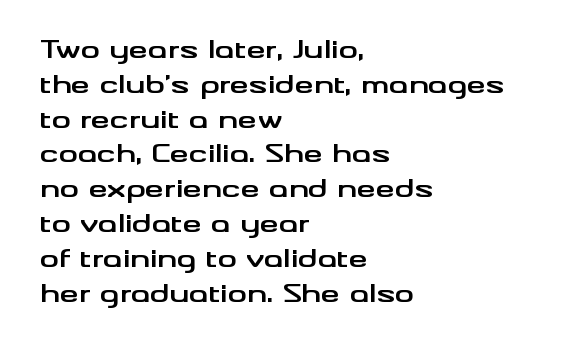
The image shows 24 px bold type, upright; set left-aligned, normal line spacing (1.45x), normal letter spacing, not underlined.
